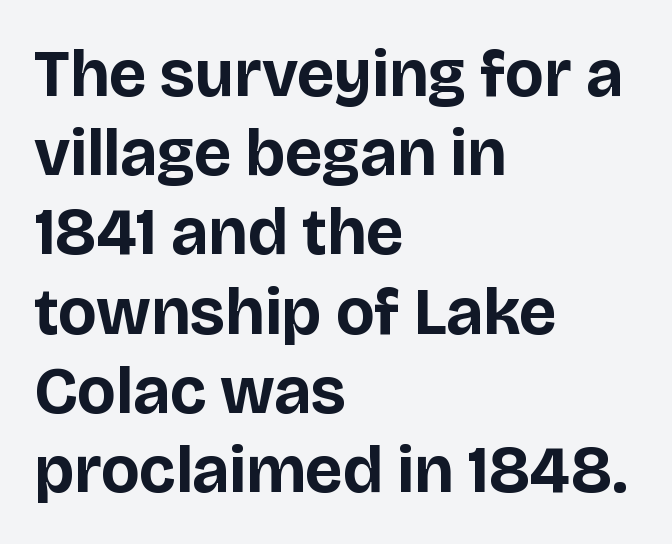
{"serif": "no", "italic": "no", "bold": "yes", "weight": "bold", "width": "normal", "stroke_contrast": "low", "x_height": "large", "monospaced": "no", "underline": "no", "align": "left", "line_spacing_ratio": 1.2, "letter_spacing": "normal", "letter_spacing_em": 0.0, "glyph_px": 66}
